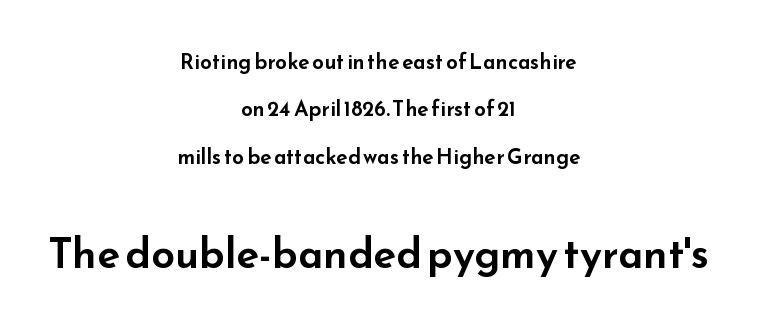
Designer's note — italics off, roman on. In this sample the second text group is rendered at the bigger scale. Rows of type keep a wide berth in the vertical direction. Inter-character spacing is left at the font's built-in metrics.
